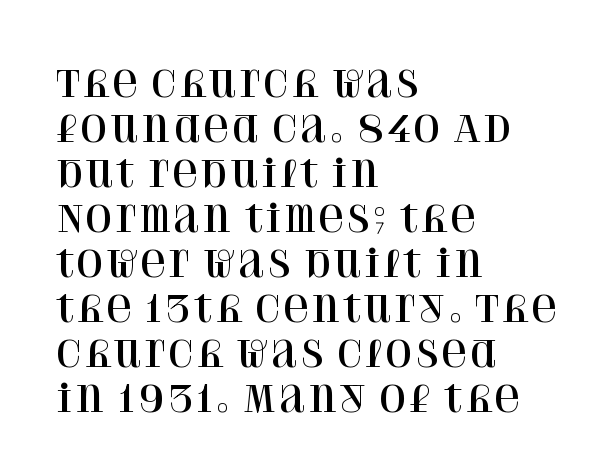
{"serif": "yes", "italic": "no", "width": "normal", "stroke_contrast": "high", "x_height": "large", "monospaced": "no", "underline": "no", "align": "left", "line_spacing": "normal", "line_spacing_ratio": 1.25, "letter_spacing": "normal", "letter_spacing_em": 0.0, "glyph_px": 36}
